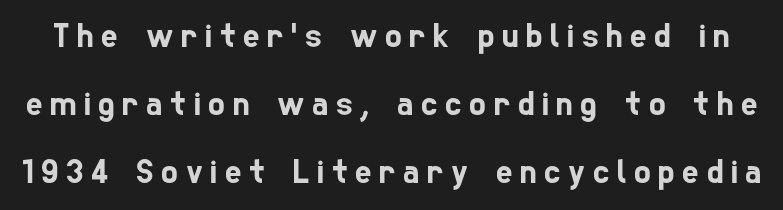
What kind of face is this? One without serifs — a sans. What stands out about the letter spacing? Its width — letters are far apart. Each letter keeps its own natural width here, so spacing adapts to shape. The space between consecutive lines is lavish. Honestly, there is no underline to notice here at all.
